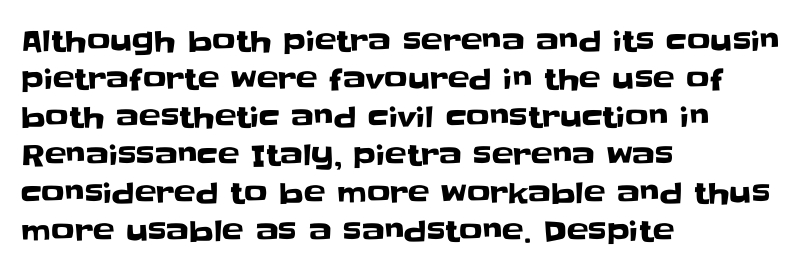
{"serif": "no", "italic": "no", "width": "normal", "stroke_contrast": "low", "x_height": "large", "monospaced": "no", "underline": "no", "align": "left", "line_spacing": "normal", "line_spacing_ratio": 1.31, "letter_spacing": "normal", "letter_spacing_em": 0.0, "glyph_px": 29}
